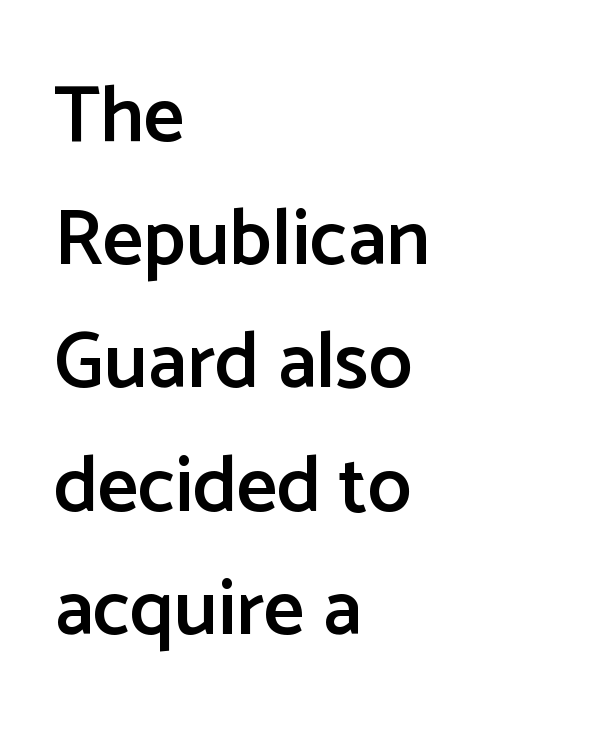
Q: Is the text bold? A: Semi-bold.
Q: Is the text italic (slanted)? A: No, it is upright.
Q: Is the typeface a serif or a sans-serif typeface? A: Sans-serif.
Q: Is the text underlined? A: No.
Q: How is the paragraph aligned? A: Left-aligned.
Q: Is the spacing between letters normal or unusually wide? A: Normal.
Q: Is the spacing between lines tight, normal or loose? A: Normal.
Q: Width (condensed, normal, or wide)? A: Normal.
Q: Stroke contrast? A: Low.
Q: x-height? A: Medium.
Q: Monospaced? A: No.
